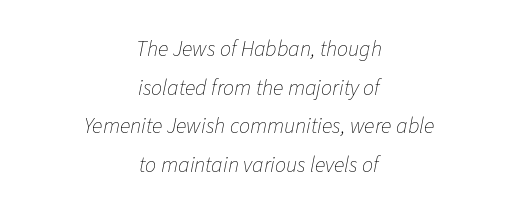
{"italic": "yes", "lean": "right", "slant_degrees": 11, "bold": "no", "underline": "no", "align": "center", "line_spacing_ratio": 1.76, "letter_spacing": "normal", "letter_spacing_em": 0.0, "glyph_px": 22}
